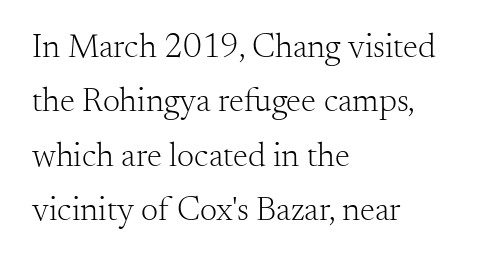
Q: Is the text bold? A: No.
Q: Is the text italic (slanted)? A: No, it is upright.
Q: Is the typeface a serif or a sans-serif typeface? A: Serif.
Q: Is the text underlined? A: No.
Q: How is the paragraph aligned? A: Left-aligned.
Q: Is the spacing between letters normal or unusually wide? A: Normal.
Q: Is the spacing between lines tight, normal or loose? A: Normal.
Q: Width (condensed, normal, or wide)? A: Normal.
Q: Stroke contrast? A: Medium.
Q: x-height? A: Small.
Q: Monospaced? A: No.
